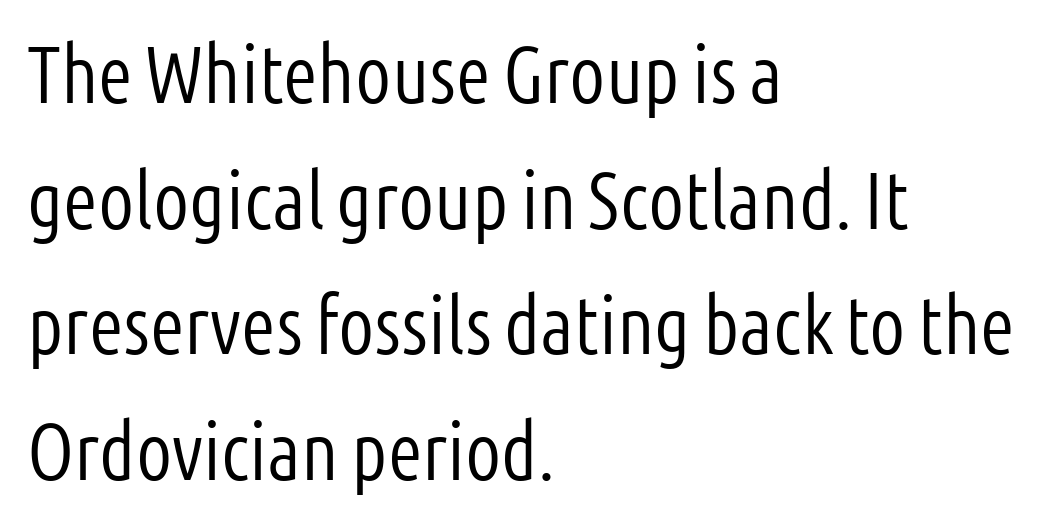
The rag falls on the right side of this text block. You could not count columns in this text — the font is proportionally spaced. Nobody drew a line under any word here. In terms of letterspacing, this is plain default setting.
